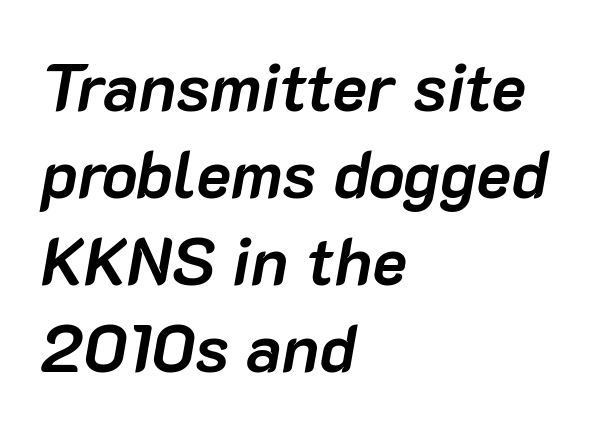
The image shows 66 px semibold type, italic (leaning right); set left-aligned, normal line spacing (1.32x), normal letter spacing, not underlined; low stroke contrast and a medium x-height.
